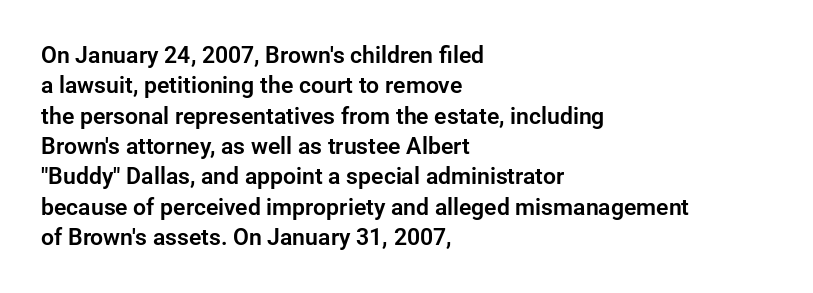
Q: Is the text italic (slanted)? A: No, it is upright.
Q: Is the text underlined? A: No.
Q: How is the paragraph aligned? A: Left-aligned.
Q: Is the spacing between letters normal or unusually wide? A: Normal.
Q: Is the spacing between lines tight, normal or loose? A: Normal.
